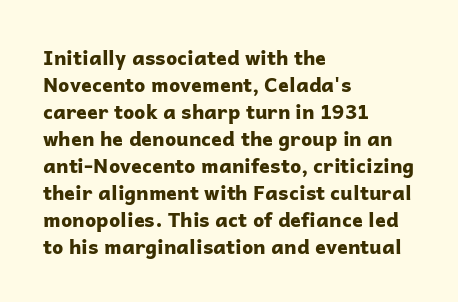
The font's upright variant was chosen for this text. Notice how the passage keeps a crisp vertical edge on the left only. Honestly, the row spacing looks completely unremarkable. Bare-footed words on every line.
